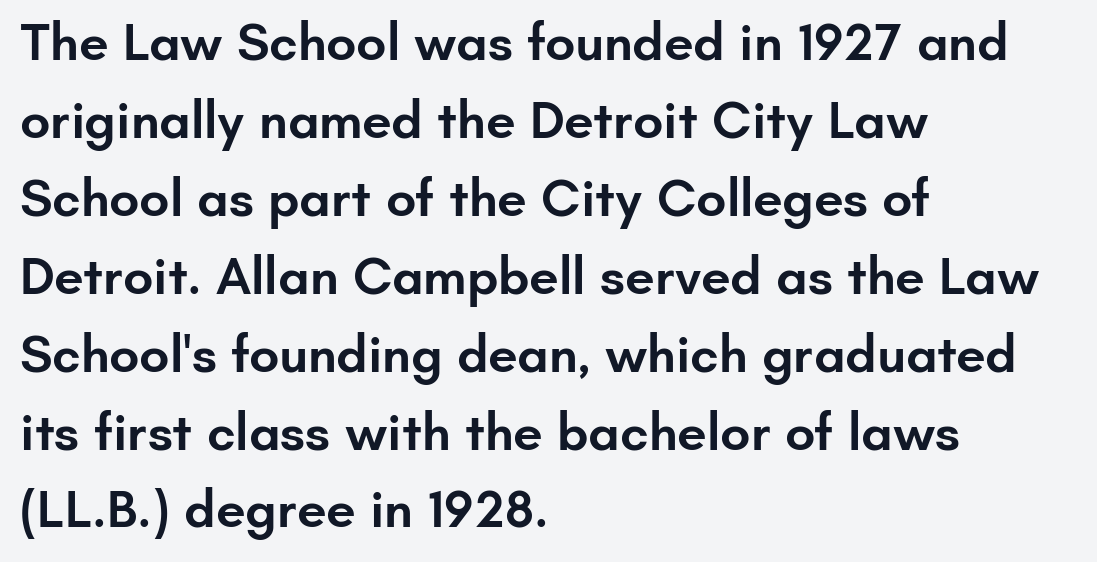
{"serif": "no", "italic": "no", "bold": "semi", "weight": "semibold", "width": "normal", "stroke_contrast": "low", "x_height": "small", "monospaced": "no", "underline": "no", "align": "left", "line_spacing": "normal", "line_spacing_ratio": 1.47, "letter_spacing": "normal", "letter_spacing_em": 0.0, "glyph_px": 53}
